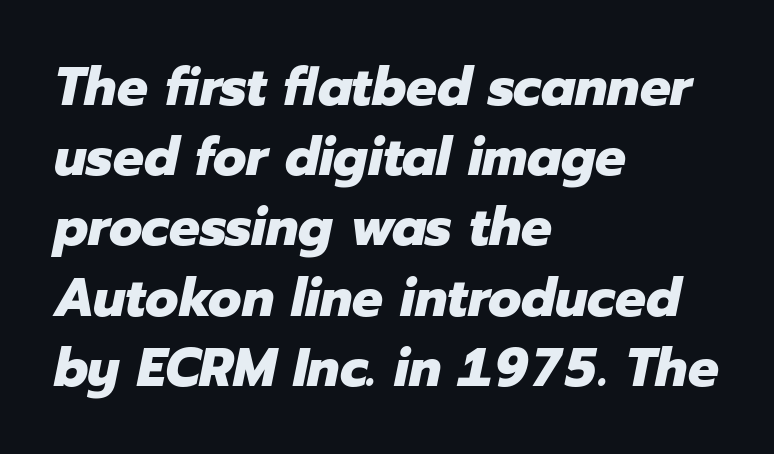
The text block is weighted toward the left margin, trailing off unevenly rightward. Normally led — the rows are evenly, conventionally spaced. Proportional: the letters do not fall into vertical columns. There's an unmistakable incline to the writing here. The characters look thick and weighty, a clear bold.
